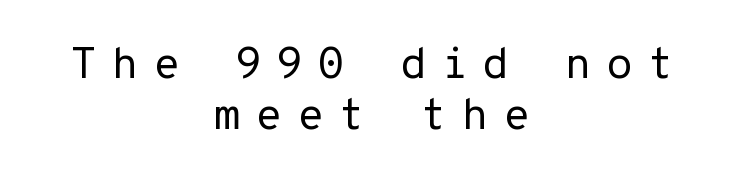
Q: Is the text bold? A: No.
Q: Is the text italic (slanted)? A: No, it is upright.
Q: Is the typeface a serif or a sans-serif typeface? A: Sans-serif.
Q: Is the text underlined? A: No.
Q: How is the paragraph aligned? A: Centered.
Q: Is the spacing between letters normal or unusually wide? A: Unusually wide.
Q: Width (condensed, normal, or wide)? A: Normal.
Q: Stroke contrast? A: Low.
Q: x-height? A: Medium.
Q: Monospaced? A: Yes.
